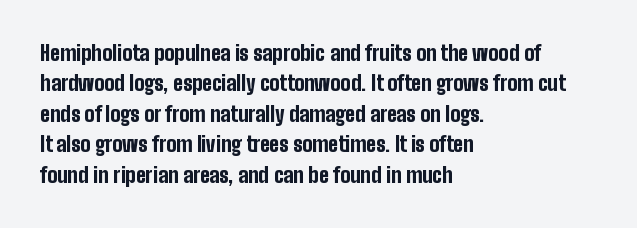
Notice how the stems are strictly vertical — no italics here. These words are printed bold, with thick strokes throughout. Leading: standard. You could call the tracking neutral — neither tight nor loose. The rendering anchors every line to the left-hand side. The words here are not underlined.
